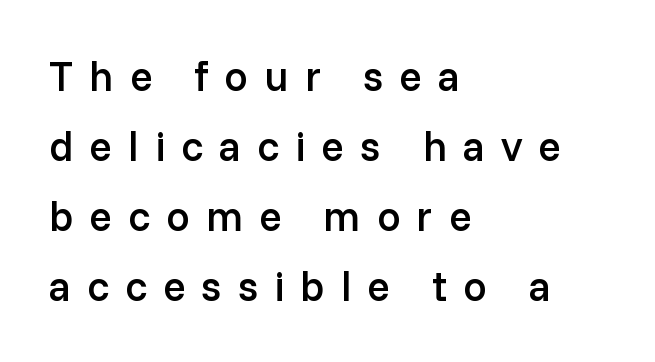
{"serif": "no", "italic": "no", "bold": "semi", "weight": "semibold", "width": "normal", "stroke_contrast": "low", "x_height": "medium", "monospaced": "no", "underline": "no", "align": "left", "line_spacing": "normal", "line_spacing_ratio": 1.67, "letter_spacing": "wide", "letter_spacing_em": 0.38, "glyph_px": 42}
